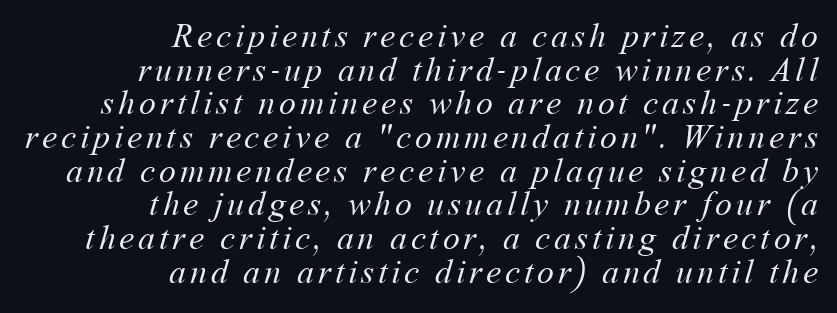
{"bold": "no", "weight": "regular", "width": "normal", "stroke_contrast": "medium", "x_height": "medium", "monospaced": "no", "underline": "no", "align": "right", "line_spacing": "tight", "line_spacing_ratio": 0.99, "glyph_px": 34}
